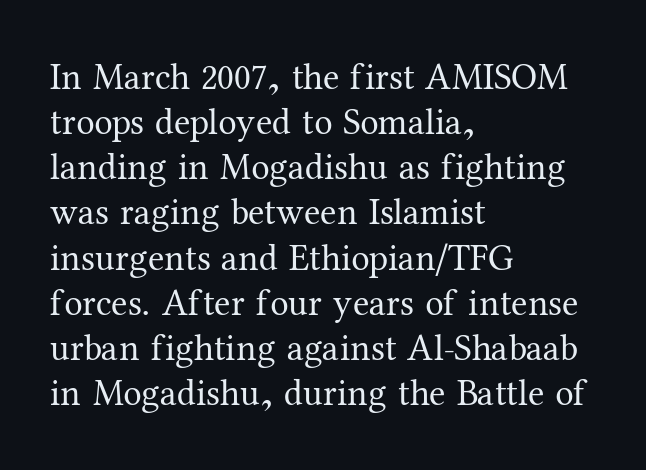
Q: Is the text bold? A: No.
Q: Is the text italic (slanted)? A: No, it is upright.
Q: Is the typeface a serif or a sans-serif typeface? A: Serif.
Q: Is the text underlined? A: No.
Q: How is the paragraph aligned? A: Left-aligned.
Q: Is the spacing between letters normal or unusually wide? A: Normal.
Q: Width (condensed, normal, or wide)? A: Normal.
Q: Stroke contrast? A: Medium.
Q: x-height? A: Medium.
Q: Monospaced? A: No.
